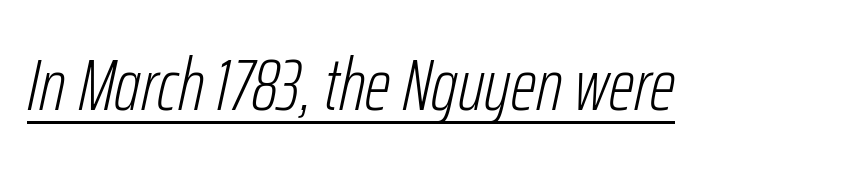
{"italic": "yes", "lean": "right", "slant_degrees": 12, "bold": "no", "weight": "light", "width": "condensed", "stroke_contrast": "low", "x_height": "medium", "monospaced": "no", "underline": "yes", "letter_spacing": "normal", "letter_spacing_em": 0.0, "glyph_px": 73}
